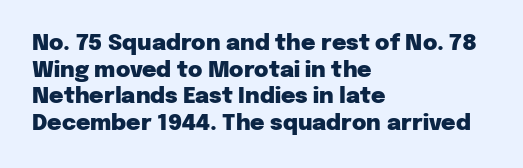
The image shows 22 px bold type, upright; set left-aligned, line spacing 1.21x, normal letter spacing, not underlined.
